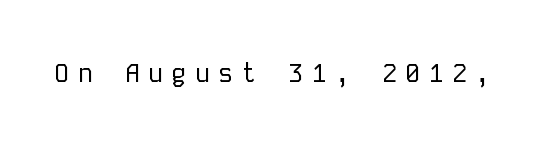
The image shows 26 px text type, upright; set unusually wide letter spacing (+0.3 em), not underlined.
